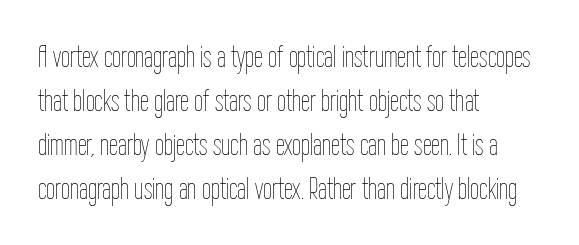
The image shows 32 px thin, condensed type, upright; set left-aligned, normal line spacing (1.38x), normal letter spacing, not underlined; low stroke contrast and a medium x-height.
